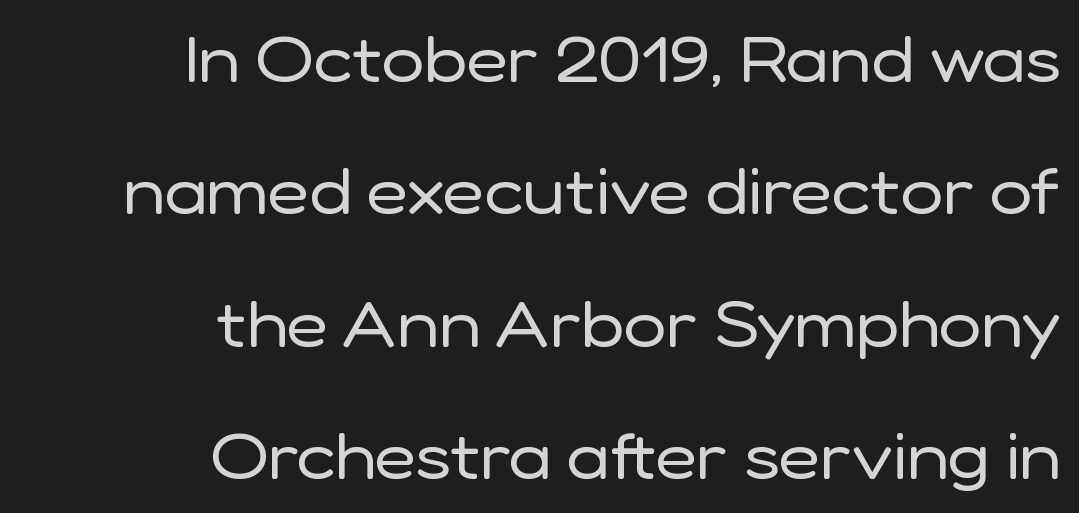
The image shows 64 px regular-weight sans-serif type, upright; set right-aligned, loose line spacing (2.07x), normal letter spacing, not underlined; low stroke contrast and a medium x-height.
